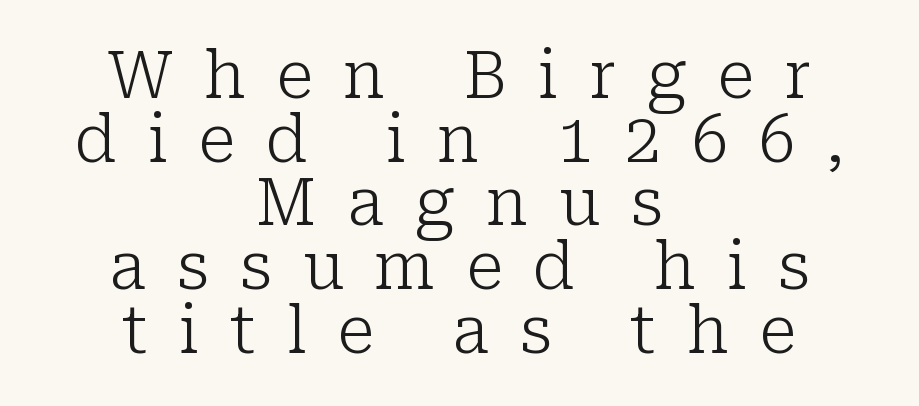
Q: Is the text bold? A: No.
Q: Is the text italic (slanted)? A: No, it is upright.
Q: Is the typeface a serif or a sans-serif typeface? A: Serif.
Q: Is the text underlined? A: No.
Q: How is the paragraph aligned? A: Centered.
Q: Is the spacing between letters normal or unusually wide? A: Unusually wide.
Q: Is the spacing between lines tight, normal or loose? A: Tight.
Q: Width (condensed, normal, or wide)? A: Normal.
Q: Stroke contrast? A: Low.
Q: x-height? A: Medium.
Q: Monospaced? A: No.
